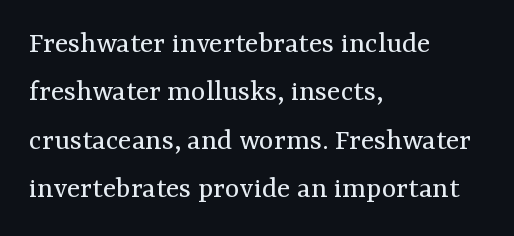
{"serif": "yes", "italic": "no", "bold": "no", "weight": "regular", "width": "normal", "stroke_contrast": "medium", "x_height": "medium", "monospaced": "no", "underline": "no", "align": "left", "line_spacing": "normal", "line_spacing_ratio": 1.56, "letter_spacing": "normal", "letter_spacing_em": 0.0, "glyph_px": 31}
